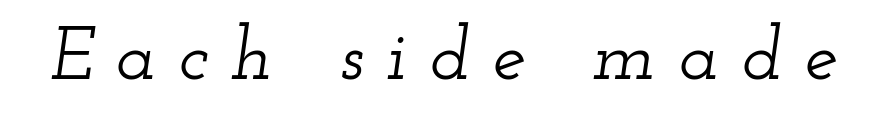
The image shows 75 px wide serif type, italic (leaning right); set unusually wide letter spacing (+0.3 em), not underlined; low stroke contrast and a small x-height.
